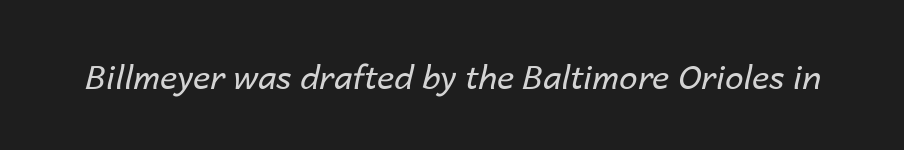
The image shows 33 px regular-weight type, italic (leaning right); set normal letter spacing, not underlined; low stroke contrast and a medium x-height.
